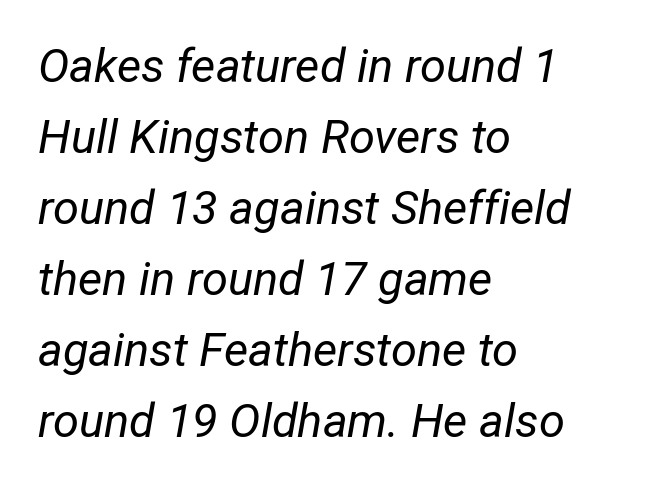
Students, note that the glyphs here touch the page at normal intervals. Type without underlining. Posture: slanted. Do the characters align in a grid? No, the font is proportional. Whoever set this chose a conventional vertical rhythm.
